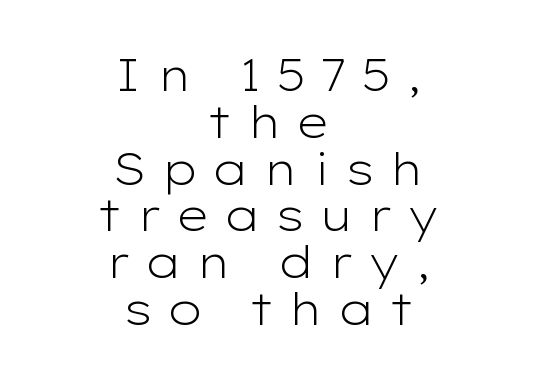
Plain, unruled lines of type. Characters follow at a spacing far wider than the type designer built in. A quiet, ordinary-to-light weight characterises the typeface. This rendering employs a face without finishing strokes, i.e., a sans-serif. The paragraph has two soft edges and a firm central axis. Very little white space separates one row of letters from the next.
